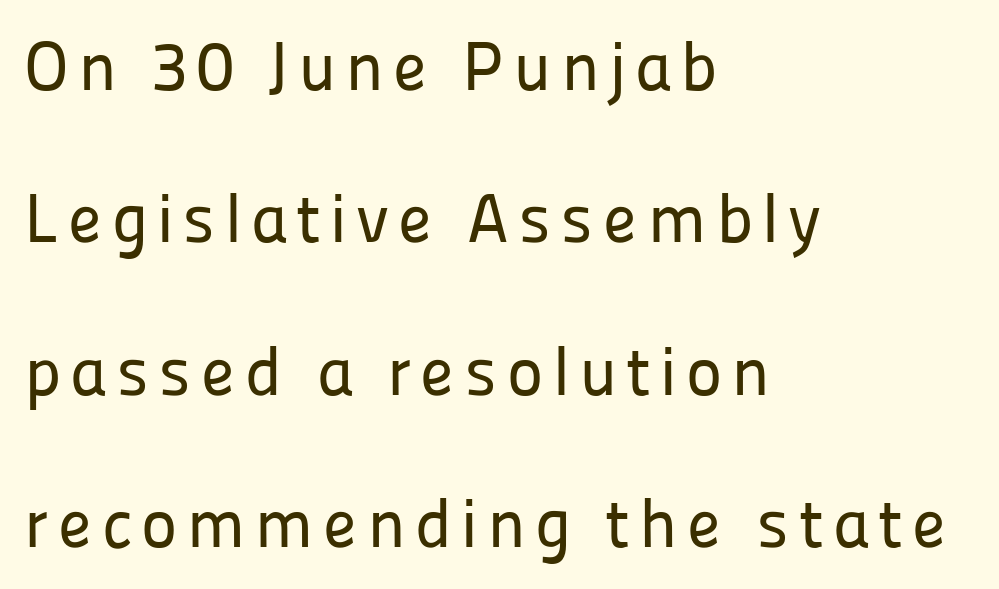
Descenders are the only things crossing below the line. A roman cut, with each character standing at attention. You could fit nearly another row in the gap between these rows. Alignment: flush left. This rendering employs a face without finishing strokes, i.e., a sans-serif.
